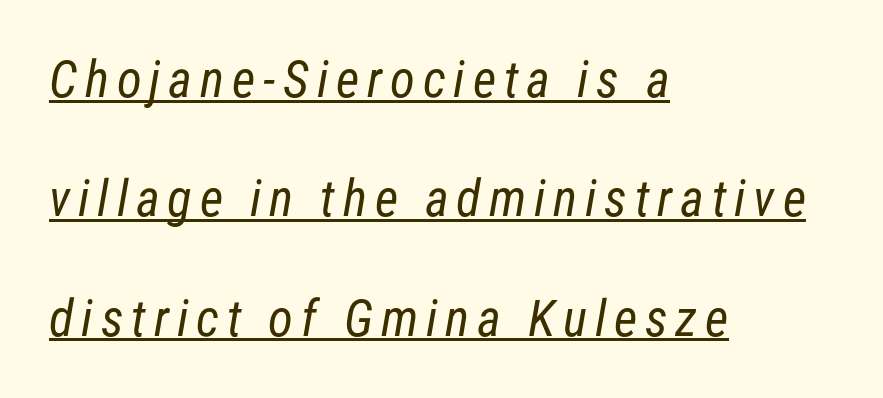
The letterforms sit at book weight or below. Font category for this specimen: sans-serif. Looks like someone drew a line under every word here. The passage shown stacks its lines with a broad gap.
